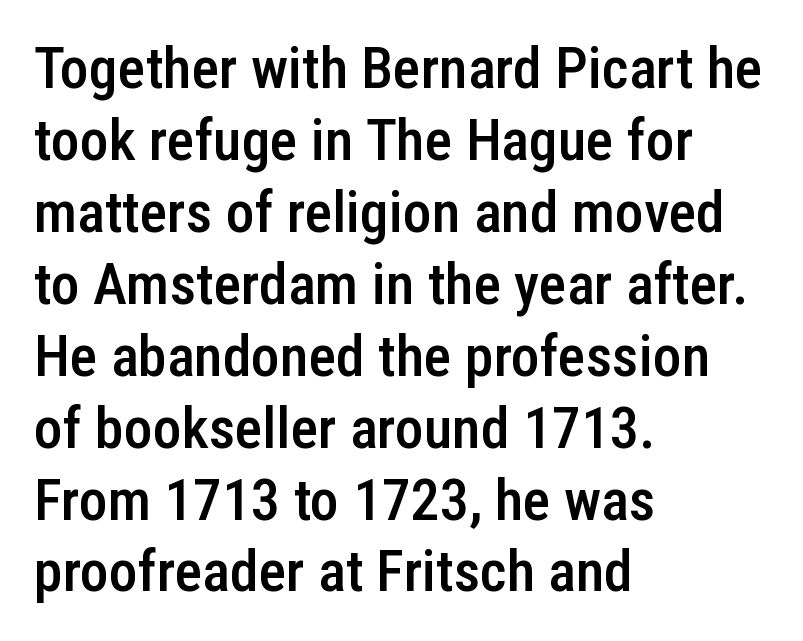
{"serif": "no", "italic": "no", "bold": "semi", "weight": "semibold", "width": "condensed", "stroke_contrast": "low", "x_height": "medium", "monospaced": "no", "underline": "no", "align": "left", "line_spacing_ratio": 1.24, "letter_spacing": "normal", "letter_spacing_em": 0.0, "glyph_px": 58}
